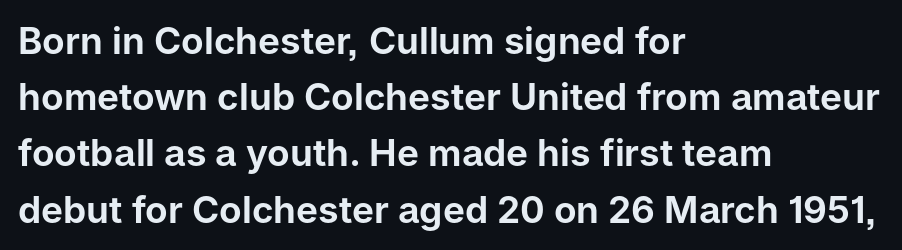
The image shows 37 px sans-serif type, upright; set left-aligned, normal line spacing (1.52x), normal letter spacing, not underlined; low stroke contrast and a medium x-height.
